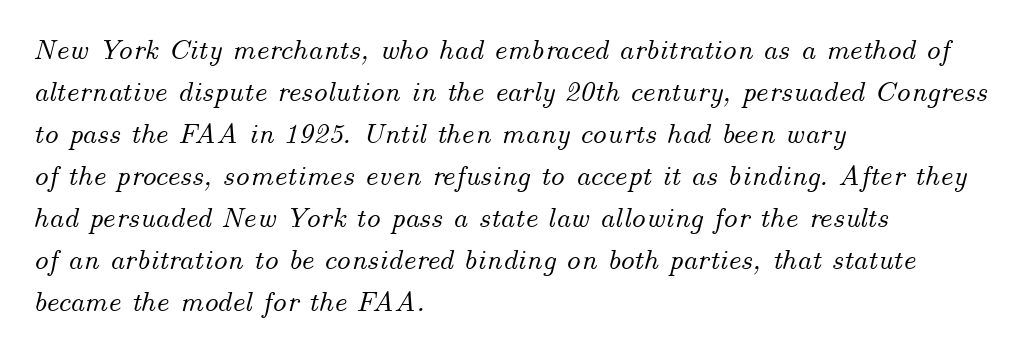
Q: Is the text italic (slanted)? A: Yes, it leans right by about 14 degrees.
Q: Is the text underlined? A: No.
Q: How is the paragraph aligned? A: Left-aligned.
Q: Is the spacing between letters normal or unusually wide? A: Normal.
Q: Is the spacing between lines tight, normal or loose? A: Normal.
Q: Width (condensed, normal, or wide)? A: Normal.
Q: Stroke contrast? A: Medium.
Q: x-height? A: Small.
Q: Monospaced? A: No.
